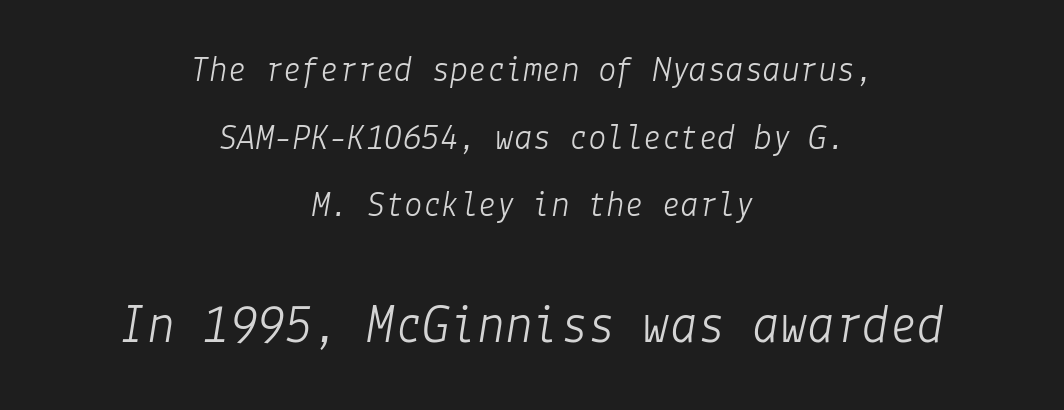
Type size steps up from the first block to the second. The specimen reads as italic at a glance. What stands out about the letter spacing? Nothing — it is the standard amount. Casual observation: everything's sitting right in the middle. This rendering features lettering with no underline.
